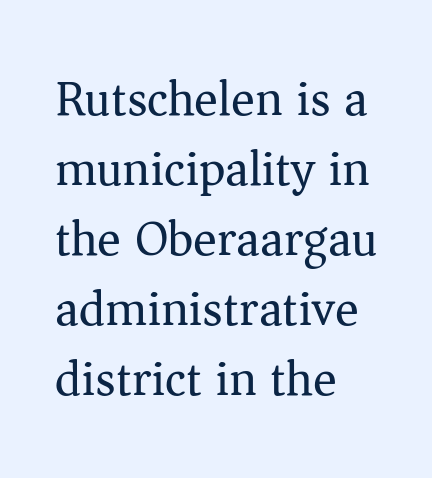
These lines were composed using upright roman letters. The compositor pushed each line to the left boundary. You could call the tracking neutral — neither tight nor loose. Is the stroke heavy? The answer is a plain regular-or-lighter.
